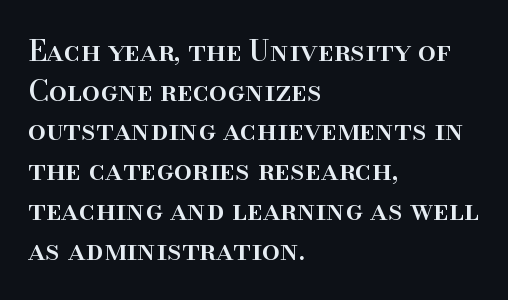
The image shows 29 px serif type, upright; set left-aligned, normal line spacing (1.37x), normal letter spacing, not underlined; high stroke contrast and a small x-height.
